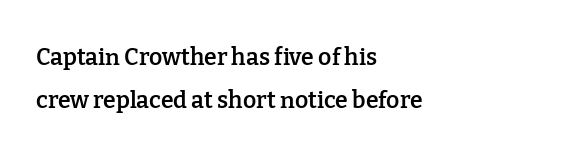
{"italic": "no", "bold": "semi", "underline": "no", "align": "left", "line_spacing_ratio": 1.89, "letter_spacing": "normal", "letter_spacing_em": 0.0, "glyph_px": 23}
